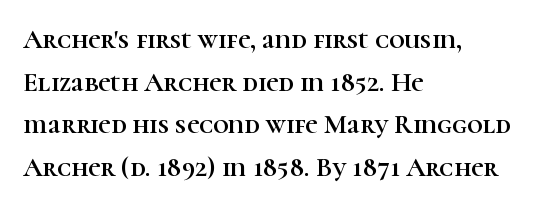
The image shows 27 px text type, upright; set left-aligned, normal line spacing (1.58x), normal letter spacing, not underlined.
